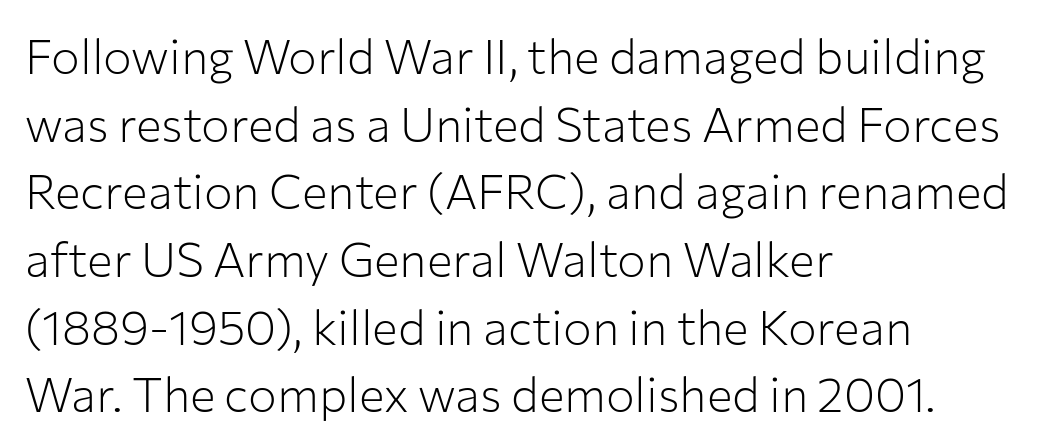
This rendering features lettering with no underline. The letters look calm and open, with moderate or lighter stems. Every stem runs plumb, perpendicular to the baseline. The characters display no serif detailing; their extremities are plain.
